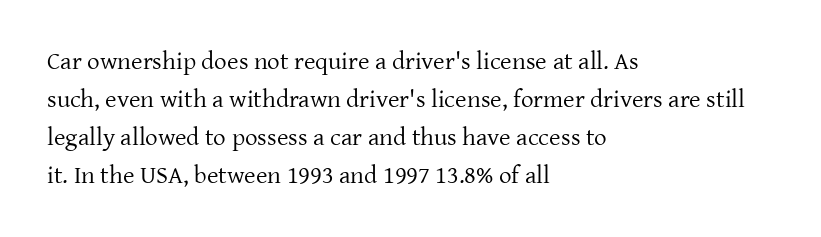
The font's upright variant was chosen for this text. The specimen omits any rule beneath the text block's lines. All the whitespace from short lines collects on the right. Tracking here is standard; glyphs follow each other at the usual distance.
